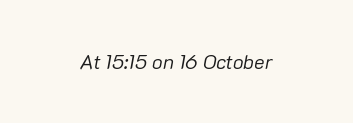
Q: Is the text bold? A: No.
Q: Is the text italic (slanted)? A: Yes, it leans right by about 10 degrees.
Q: Is the text underlined? A: No.
Q: How is the paragraph aligned? A: Centered.
Q: Is the spacing between letters normal or unusually wide? A: Normal.
